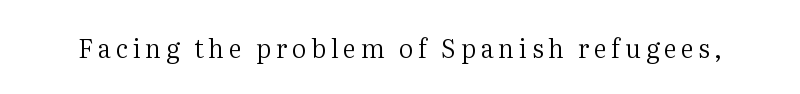
Q: Is the text bold? A: No.
Q: Is the text italic (slanted)? A: No, it is upright.
Q: Is the text underlined? A: No.
